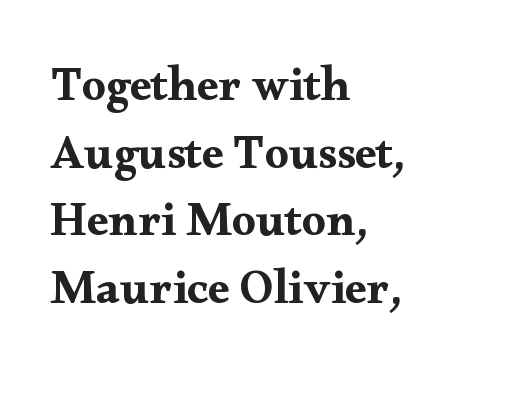
{"serif": "yes", "italic": "no", "width": "wide", "stroke_contrast": "medium", "x_height": "small", "monospaced": "no", "underline": "no", "align": "left", "line_spacing": "normal", "line_spacing_ratio": 1.41, "letter_spacing": "normal", "letter_spacing_em": 0.0, "glyph_px": 48}
